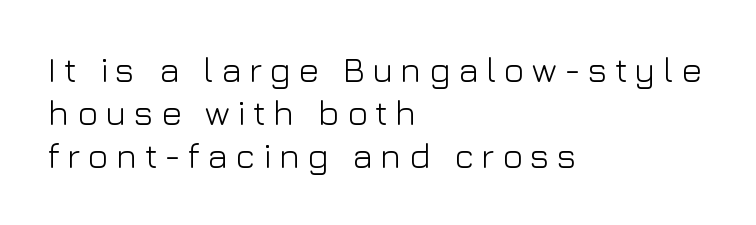
{"serif": "no", "italic": "no", "bold": "no", "weight": "light", "width": "normal", "stroke_contrast": "low", "x_height": "medium", "monospaced": "no", "underline": "no", "align": "left", "line_spacing_ratio": 1.23, "letter_spacing": "wide", "letter_spacing_em": 0.21, "glyph_px": 35}
